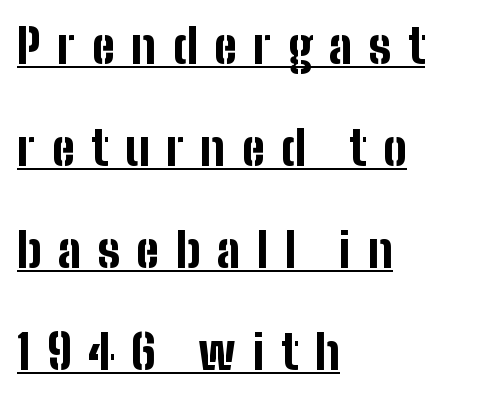
{"serif": "no", "italic": "no", "bold": "yes", "weight": "bold", "width": "condensed", "stroke_contrast": "low", "x_height": "medium", "monospaced": "no", "underline": "yes", "align": "left", "line_spacing": "loose", "line_spacing_ratio": 2.17, "letter_spacing": "wide", "letter_spacing_em": 0.35, "glyph_px": 47}
